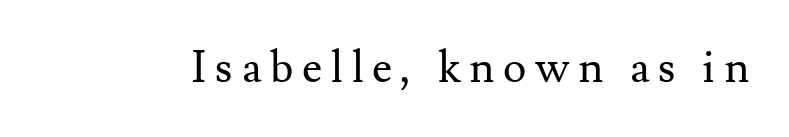
The image shows 44 px regular-weight serif type, upright; set unusually wide letter spacing (+0.2 em), not underlined; medium stroke contrast and a small x-height.
